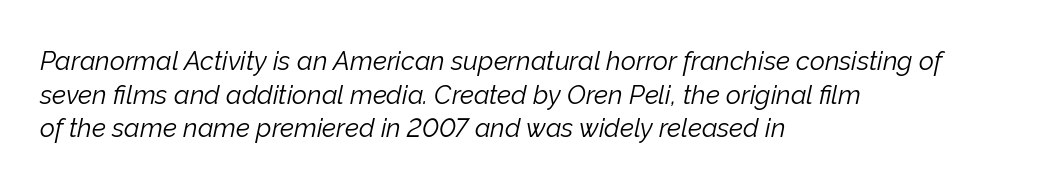
This sample uses an oblique cut, with every glyph tilted off the vertical. Inter-character spacing is left at the font's built-in metrics. Descender tails drop into unmarked territory. Is there much room between lines? A standard amount, neither cramped nor airy.
